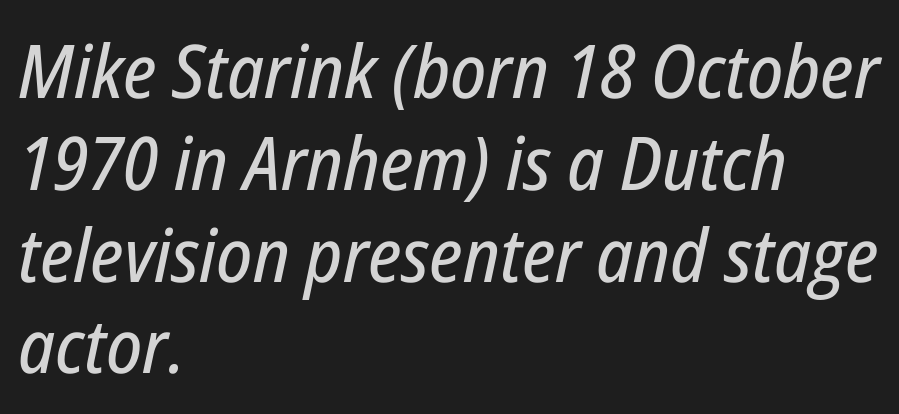
Is the type slanted? Yes — the strokes lean at a clear angle. Unmarked baselines from the first word to the last. The rendering keeps characters at their native spacing. Does the copy run flush right? No — it runs flush left. Here the designer chose a conventional face with non-uniform glyph widths.
